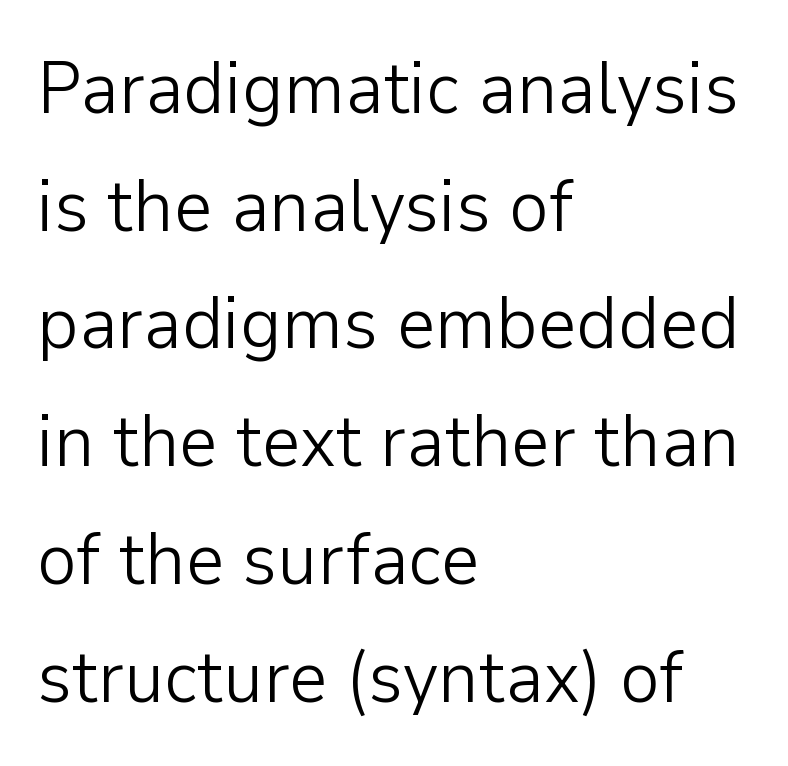
Q: Is the text bold? A: No.
Q: Is the text italic (slanted)? A: No, it is upright.
Q: Is the typeface a serif or a sans-serif typeface? A: Sans-serif.
Q: Is the text underlined? A: No.
Q: How is the paragraph aligned? A: Left-aligned.
Q: Is the spacing between letters normal or unusually wide? A: Normal.
Q: Is the spacing between lines tight, normal or loose? A: Normal.
Q: Width (condensed, normal, or wide)? A: Normal.
Q: Stroke contrast? A: Low.
Q: x-height? A: Medium.
Q: Monospaced? A: No.
